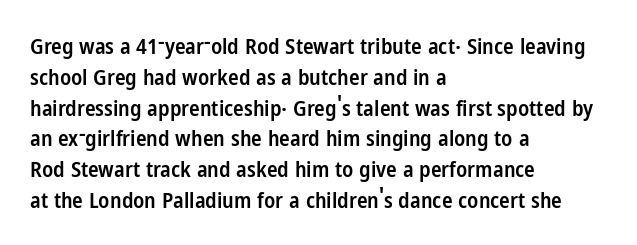
The image shows 22 px text type, upright; set left-aligned, normal line spacing (1.4x), normal letter spacing, not underlined.
